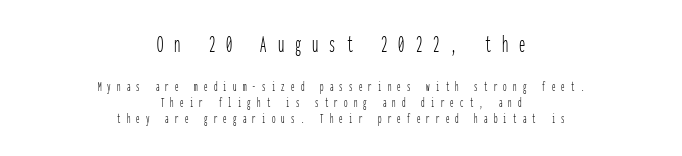
The image shows 25 px text type, upright; set centered, tight line spacing (1.13x), unusually wide letter spacing (+0.44 em), not underlined; the first (top) block is 1.79x larger.
